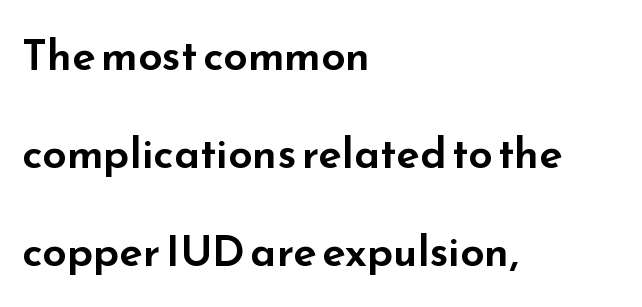
The image shows 43 px wide sans-serif type, upright; set left-aligned, loose line spacing (2.28x), normal letter spacing, not underlined; low stroke contrast and a small x-height.
